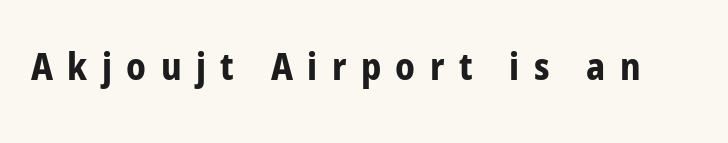
The image shows 37 px bold, condensed sans-serif type, upright; set unusually wide letter spacing (+0.39 em), not underlined; low stroke contrast and a medium x-height.
